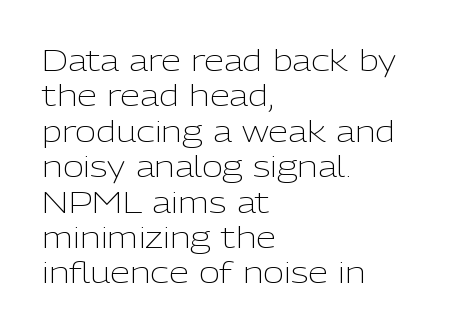
The rag falls on the right side of this text block. The passage shown is typeset with a sans-serif family. Do the letters lean? They stand straight. The gap between lines stays unmarked. Is this a fixed-width face? No — the glyphs have proportional, varying widths.
